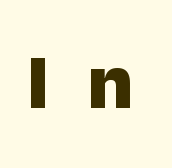
Q: Is the text bold? A: Yes.
Q: Is the text italic (slanted)? A: No, it is upright.
Q: Is the typeface a serif or a sans-serif typeface? A: Sans-serif.
Q: Is the text underlined? A: No.
Q: Is the spacing between letters normal or unusually wide? A: Unusually wide.
Q: Width (condensed, normal, or wide)? A: Normal.
Q: Stroke contrast? A: Low.
Q: x-height? A: Medium.
Q: Monospaced? A: No.
